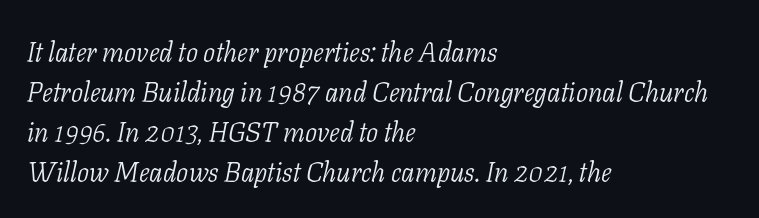
The image shows 27 px text type, italic (leaning right); set left-aligned, normal line spacing (1.48x), normal letter spacing, not underlined.
